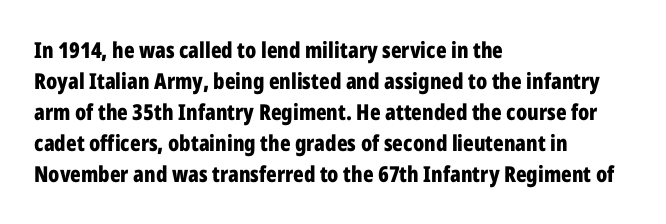
The image shows 22 px bold type, upright; set left-aligned, normal line spacing (1.41x), normal letter spacing, not underlined.
